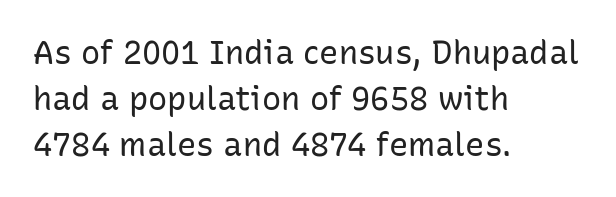
The image shows 32 px regular-weight sans-serif type, upright; set left-aligned, normal line spacing (1.43x), normal letter spacing, not underlined; low stroke contrast and a medium x-height.
